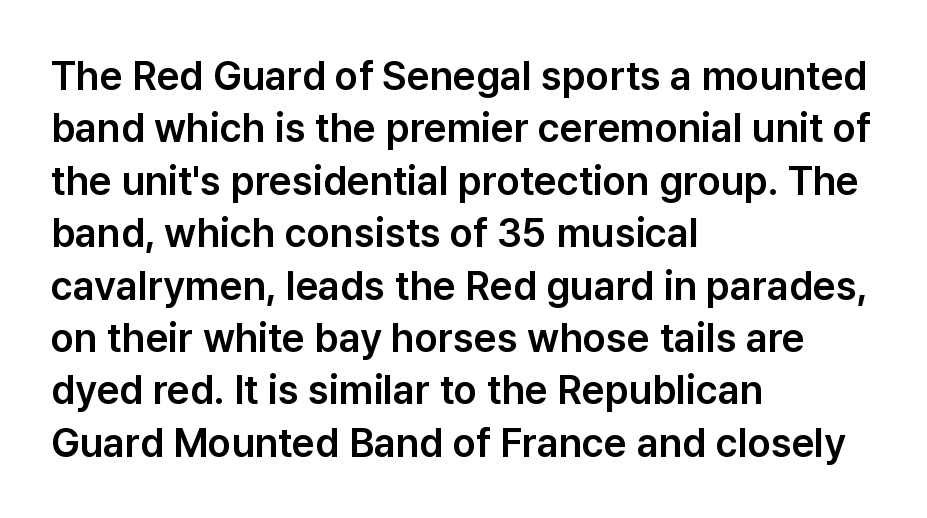
Q: Is the text italic (slanted)? A: No, it is upright.
Q: Is the typeface a serif or a sans-serif typeface? A: Sans-serif.
Q: Is the text underlined? A: No.
Q: How is the paragraph aligned? A: Left-aligned.
Q: Is the spacing between letters normal or unusually wide? A: Normal.
Q: Is the spacing between lines tight, normal or loose? A: Normal.
Q: Width (condensed, normal, or wide)? A: Normal.
Q: Stroke contrast? A: Low.
Q: x-height? A: Medium.
Q: Monospaced? A: No.
